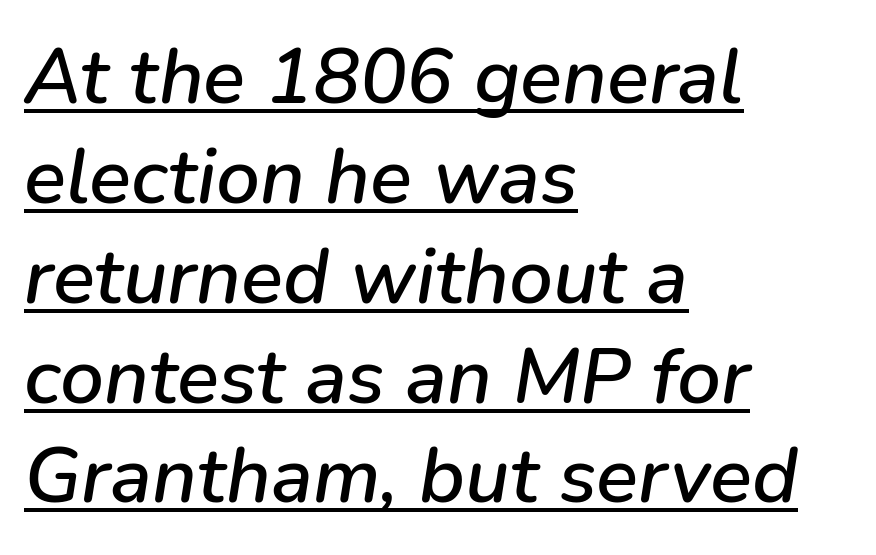
Underline: present. Compared with typical paragraphs, the rows here are spaced about the same. Tracking here is standard; glyphs follow each other at the usual distance. Varying glyph widths throughout — classic text-font behaviour.
